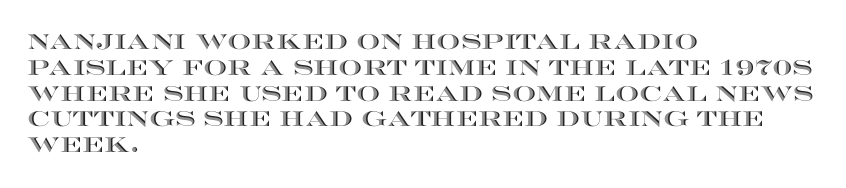
Underline: absent. This rendering uses left alignment, leaving the right contour irregular. A typesetter would mark this as roman, not italic. In terms of letterspacing, this is plain default setting.
